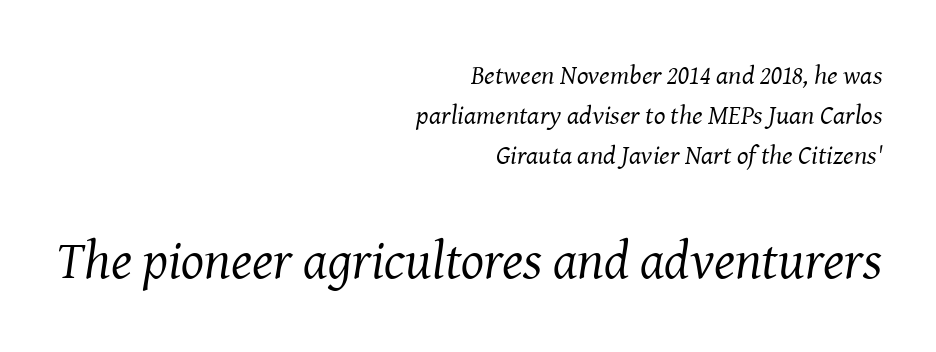
{"serif": "yes", "italic": "yes", "lean": "right", "slant_degrees": 8, "bold": "no", "weight": "regular", "width": "normal", "stroke_contrast": "medium", "x_height": "medium", "monospaced": "no", "underline": "no", "align": "right", "line_spacing": "normal", "line_spacing_ratio": 1.49, "letter_spacing": "normal", "letter_spacing_em": 0.0, "larger_block": "second", "size_ratio": 2.0, "glyph_px": 54}
